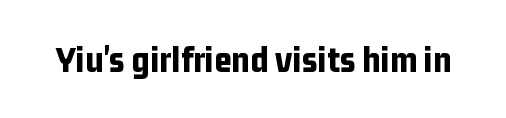
The image shows 38 px bold, condensed sans-serif type, upright; set normal letter spacing, not underlined; low stroke contrast and a medium x-height.
